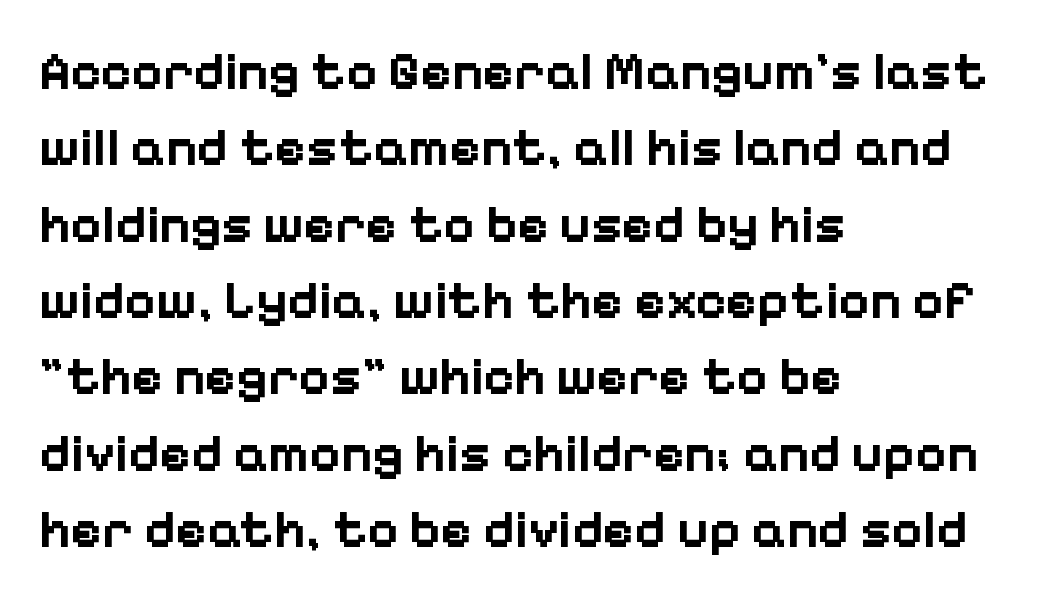
{"serif": "no", "italic": "no", "bold": "yes", "weight": "bold", "width": "normal", "stroke_contrast": "low", "x_height": "medium", "monospaced": "no", "underline": "no", "align": "left", "line_spacing": "normal", "line_spacing_ratio": 1.44, "letter_spacing": "normal", "letter_spacing_em": 0.0, "glyph_px": 53}
